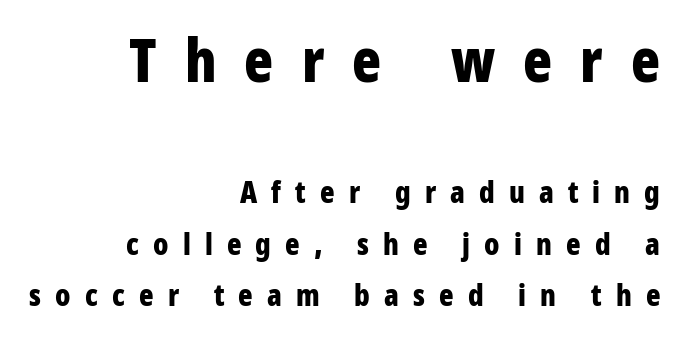
These lines were composed using upright roman letters. Stroke terminals: plain, sans-serif. Two sizes are in play, and the larger belongs to the first block. No word sits above an underline. All the whitespace from short lines collects on the left.
